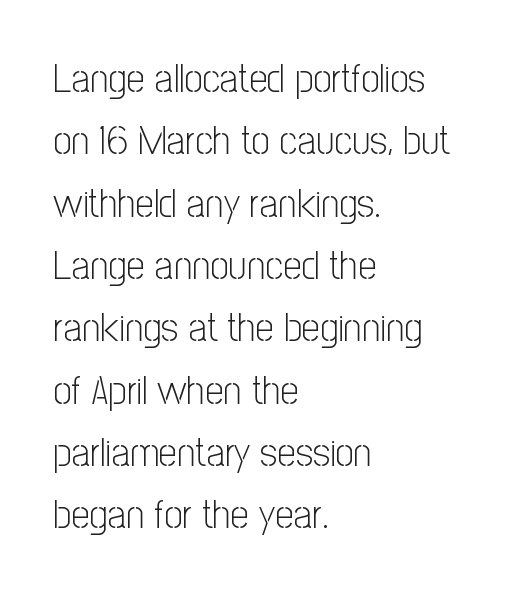
The image shows 41 px light, condensed sans-serif type, upright; set left-aligned, normal line spacing (1.52x), normal letter spacing, not underlined; low stroke contrast and a medium x-height.
